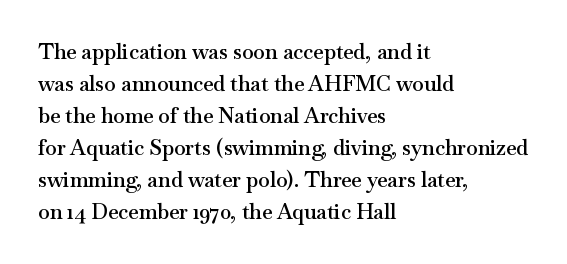
No word sits above an underline. This sample is left-justified, so line endings fall wherever the words run out. Honestly, the row spacing looks completely unremarkable. Students, this is semibold: more ink than regular, less than bold.
